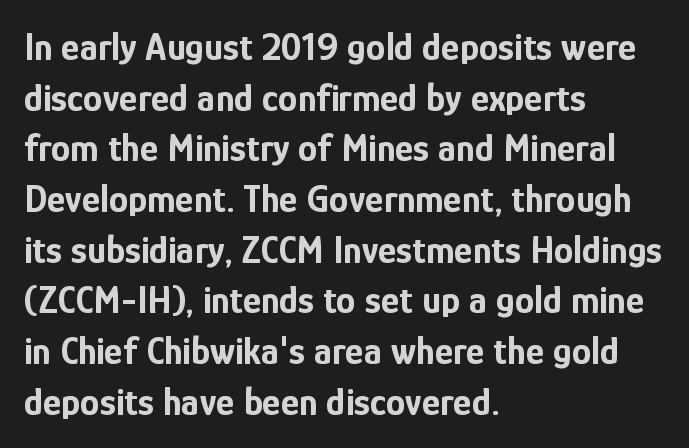
{"serif": "no", "italic": "no", "bold": "yes", "weight": "bold", "width": "condensed", "stroke_contrast": "low", "x_height": "medium", "monospaced": "no", "underline": "no", "align": "left", "line_spacing": "normal", "line_spacing_ratio": 1.3, "letter_spacing": "normal", "letter_spacing_em": 0.0, "glyph_px": 39}
